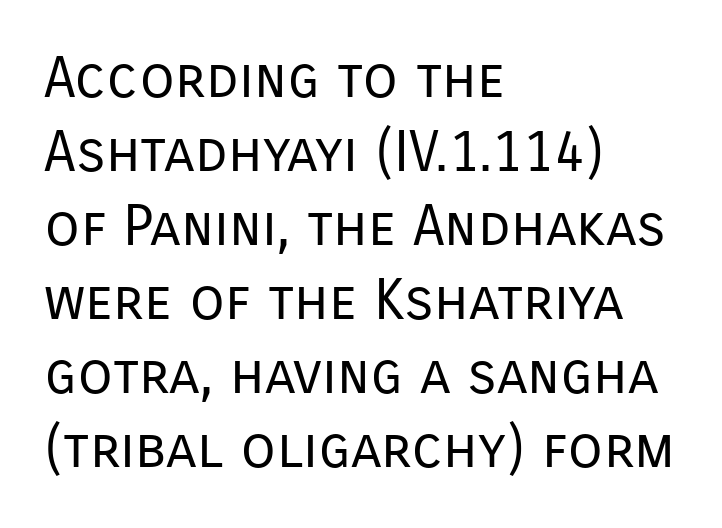
You could call the tracking neutral — neither tight nor loose. The typesetter chose a ragged-right arrangement here. Lines of text with bare space underneath. A roman cut, with each character standing at attention. Observe the absence of serifs on each vertical stroke in this sample. Do the characters align in a grid? No, the font is proportional.
